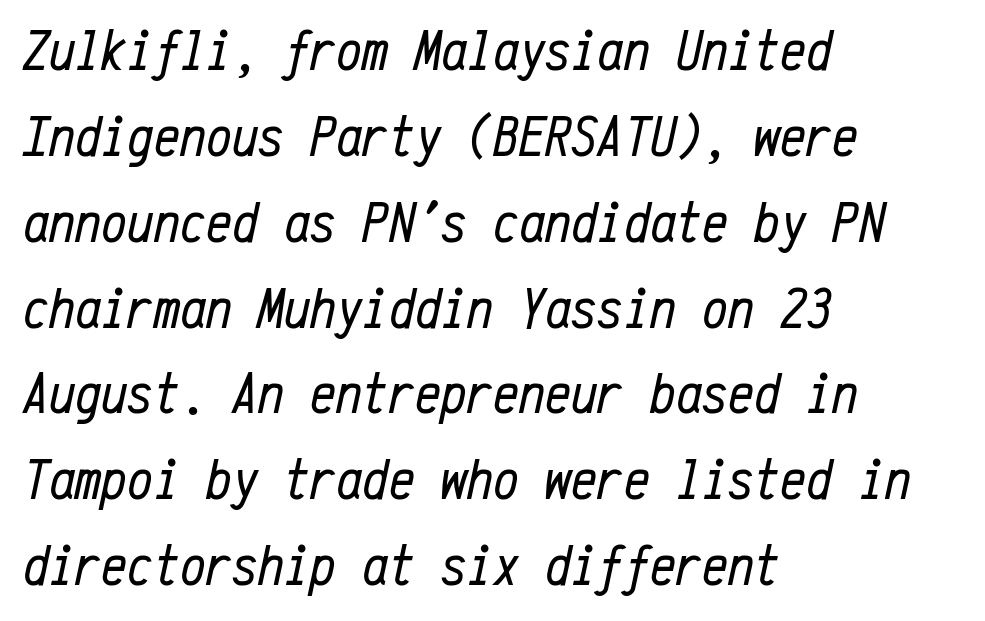
The image shows 58 px regular-weight, condensed type, italic (leaning right), monospaced; set left-aligned, normal line spacing (1.48x), normal letter spacing, not underlined; low stroke contrast and a medium x-height.
